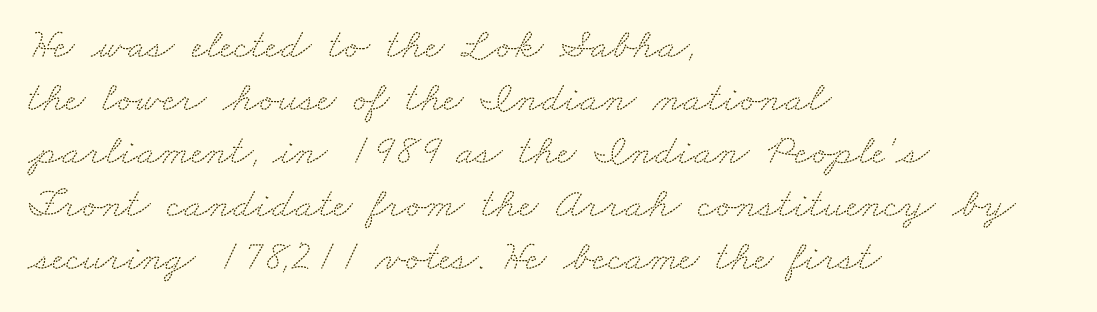
The image shows 43 px wide serif type; set left-aligned, line spacing 1.23x, normal letter spacing, not underlined; medium stroke contrast and a small x-height.
